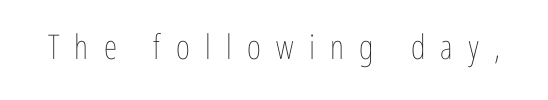
The image shows 34 px thin, condensed type, upright; set unusually wide letter spacing (+0.45 em), not underlined; low stroke contrast and a medium x-height.
